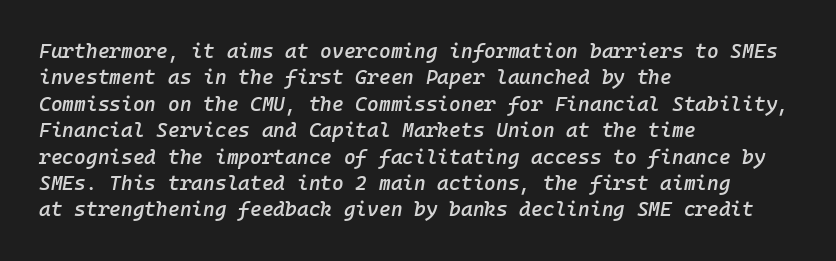
Caption: standard tracking, unaltered. A bare baseline throughout the passage. Reading down the column, the eye jumps a familiar distance to each next line. These words are printed semibold, heavier than regular yet not bold. Does the lettering tilt? It does — this is italic.
